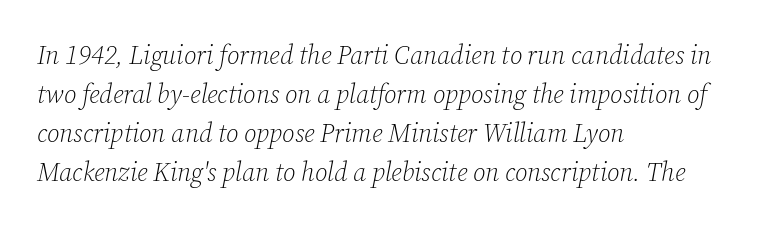
{"italic": "yes", "lean": "right", "slant_degrees": 12, "bold": "no", "underline": "no", "align": "left", "line_spacing": "normal", "line_spacing_ratio": 1.5, "letter_spacing": "normal", "letter_spacing_em": 0.0, "glyph_px": 26}
